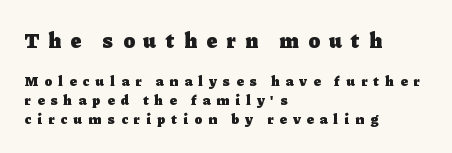
Q: Is the text bold? A: Yes.
Q: Is the text italic (slanted)? A: No, it is upright.
Q: Is the text underlined? A: No.
Q: How is the paragraph aligned? A: Left-aligned.
Q: Is the spacing between letters normal or unusually wide? A: Unusually wide.
Q: Is the spacing between lines tight, normal or loose? A: Normal.
Q: Which block of text is set in a larger size, the first (top) or the second (bottom)? A: The first (top) one.
